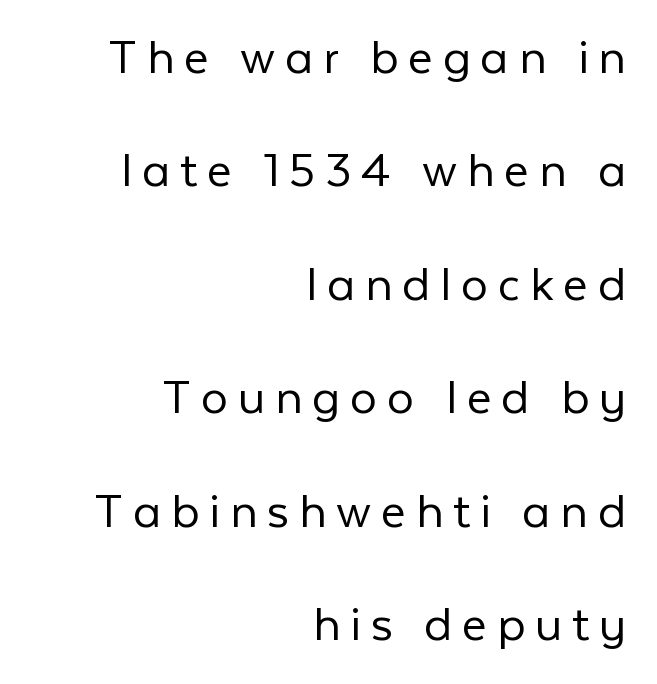
Q: Is the text bold? A: No.
Q: Is the text italic (slanted)? A: No, it is upright.
Q: Is the typeface a serif or a sans-serif typeface? A: Sans-serif.
Q: Is the text underlined? A: No.
Q: How is the paragraph aligned? A: Right-aligned.
Q: Is the spacing between lines tight, normal or loose? A: Loose.
Q: Width (condensed, normal, or wide)? A: Normal.
Q: Stroke contrast? A: Low.
Q: x-height? A: Medium.
Q: Monospaced? A: No.
